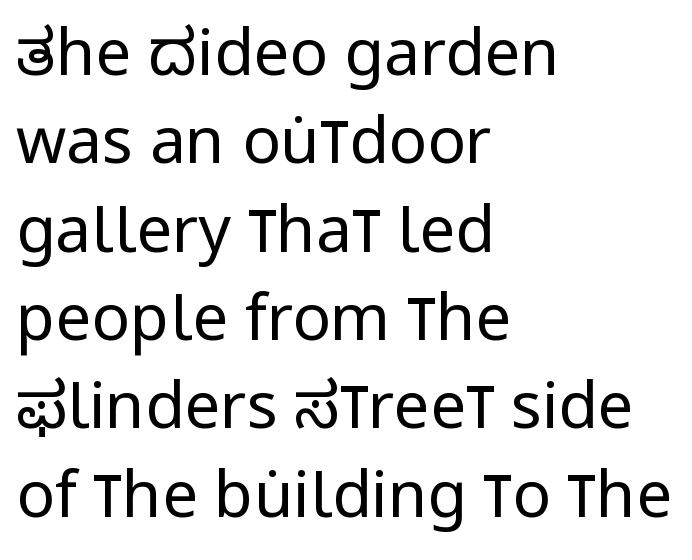
{"serif": "no", "italic": "no", "bold": "no", "weight": "regular", "width": "condensed", "stroke_contrast": "low", "x_height": "large", "monospaced": "no", "underline": "no", "align": "left", "line_spacing": "normal", "line_spacing_ratio": 1.38, "letter_spacing": "normal", "letter_spacing_em": 0.0, "glyph_px": 64}
